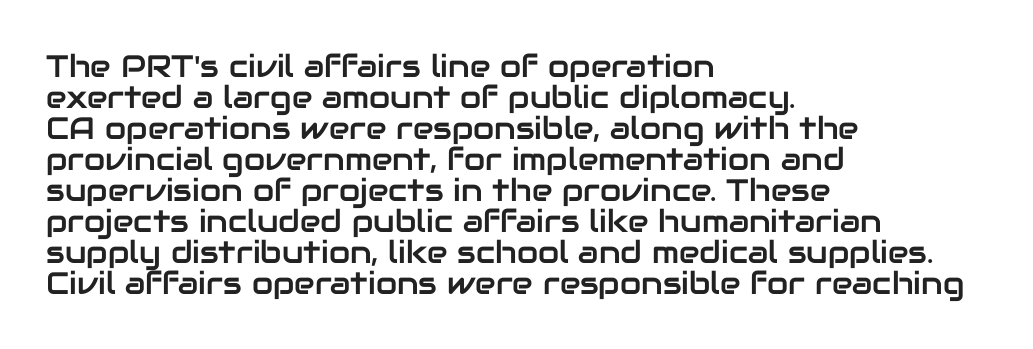
The image shows 31 px sans-serif type, upright; set left-aligned, tight line spacing (1.0x), normal letter spacing, not underlined; low stroke contrast and a medium x-height.
